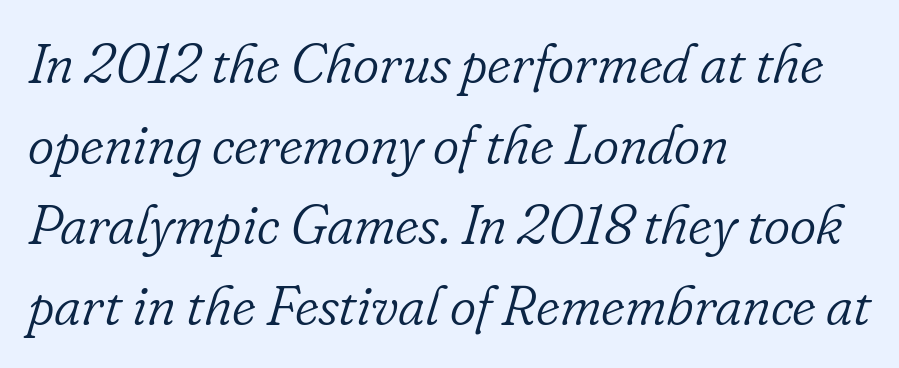
The image shows 56 px light serif type, italic (leaning right); set left-aligned, normal line spacing (1.44x), normal letter spacing, not underlined; low stroke contrast and a small x-height.
